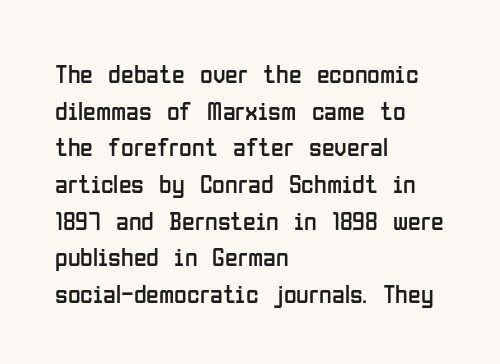
In CSS terms this would be text-align: left. The words here are not underlined. The font is comparable to plain body text, perhaps lighter. Every character sits straight up, as roman type does. The vertical gap from one line to the next is medium. Compared with typical body copy, the letter spacing here is the same.
